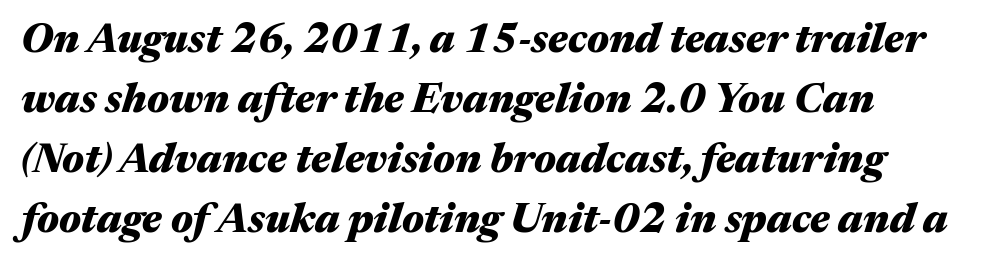
The image shows 41 px heavy, wide type, italic (leaning right); set left-aligned, normal line spacing (1.46x), normal letter spacing, not underlined; medium stroke contrast and a medium x-height.
